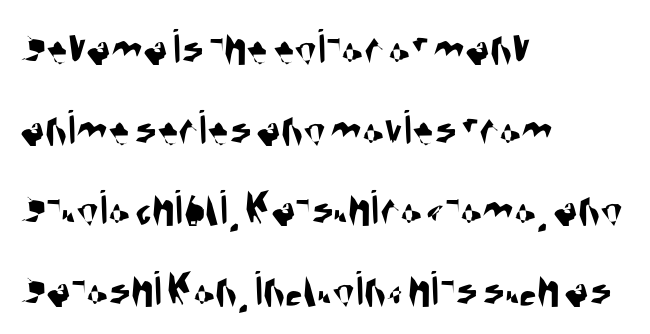
The horizontal fit of the characters is conventional and even. Is the block centered? No — it sits flush against the left margin. Character widths vary here, with narrow letters taking less room than wide ones. Rule under the text: the space is simply empty. Nope, no serifs anywhere on these letters. Compared with typical paragraphs, the rows here are spaced about the same.
